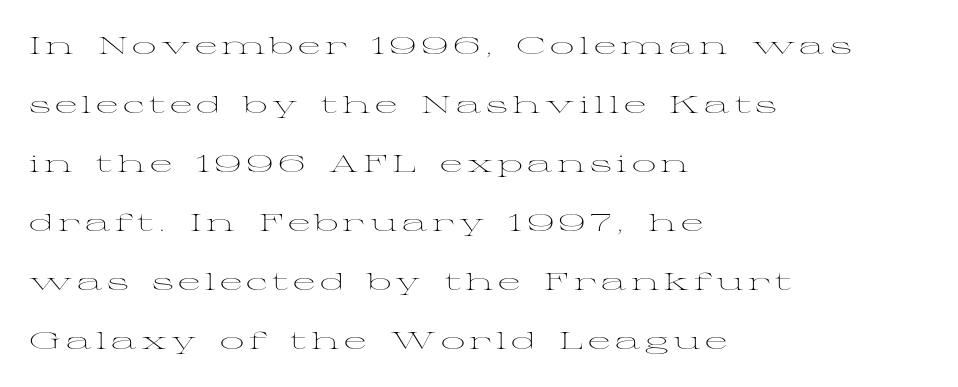
Q: Is the text bold? A: No.
Q: Is the text italic (slanted)? A: No, it is upright.
Q: Is the text underlined? A: No.
Q: How is the paragraph aligned? A: Left-aligned.
Q: Is the spacing between lines tight, normal or loose? A: Loose.
